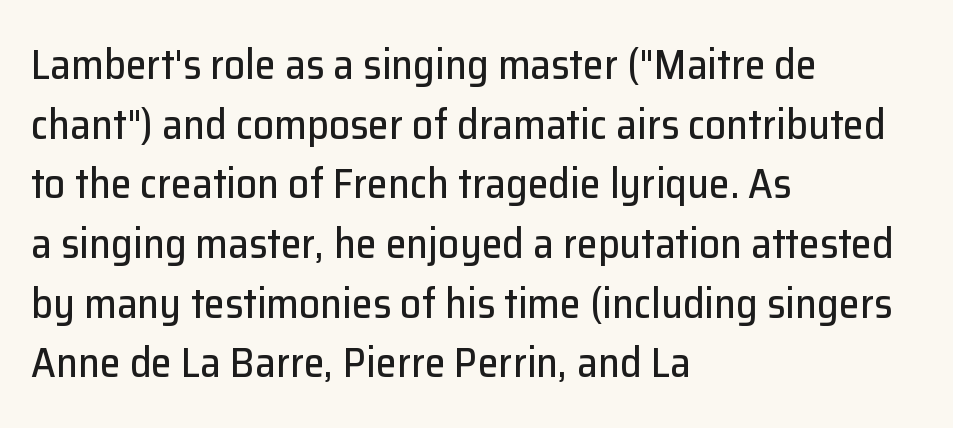
Q: Is the text italic (slanted)? A: No, it is upright.
Q: Is the typeface a serif or a sans-serif typeface? A: Sans-serif.
Q: Is the text underlined? A: No.
Q: How is the paragraph aligned? A: Left-aligned.
Q: Is the spacing between letters normal or unusually wide? A: Normal.
Q: Is the spacing between lines tight, normal or loose? A: Normal.
Q: Width (condensed, normal, or wide)? A: Normal.
Q: Stroke contrast? A: Low.
Q: x-height? A: Medium.
Q: Monospaced? A: No.
